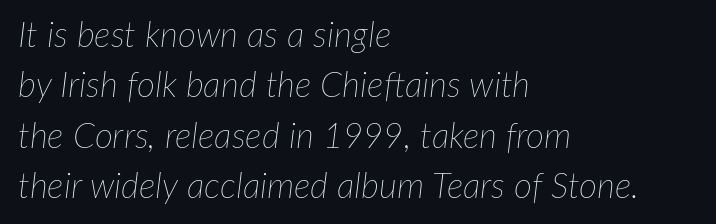
{"italic": "yes", "lean": "right", "slant_degrees": 7, "bold": "no", "weight": "thin", "width": "normal", "stroke_contrast": "low", "x_height": "medium", "monospaced": "no", "underline": "no", "align": "left", "line_spacing": "normal", "line_spacing_ratio": 1.44, "letter_spacing": "normal", "letter_spacing_em": 0.0, "glyph_px": 35}
